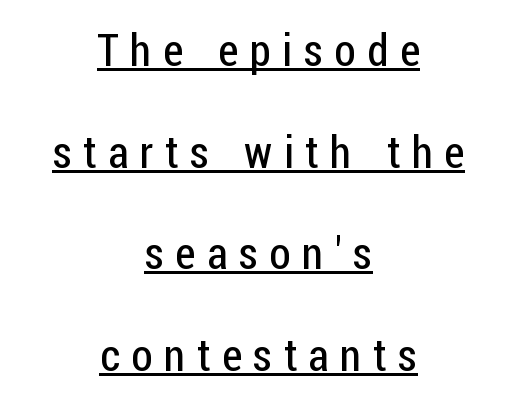
{"serif": "no", "italic": "no", "bold": "no", "weight": "regular", "width": "condensed", "stroke_contrast": "low", "x_height": "medium", "monospaced": "no", "underline": "yes", "align": "center", "line_spacing": "loose", "line_spacing_ratio": 2.31, "letter_spacing": "wide", "letter_spacing_em": 0.26, "glyph_px": 44}
